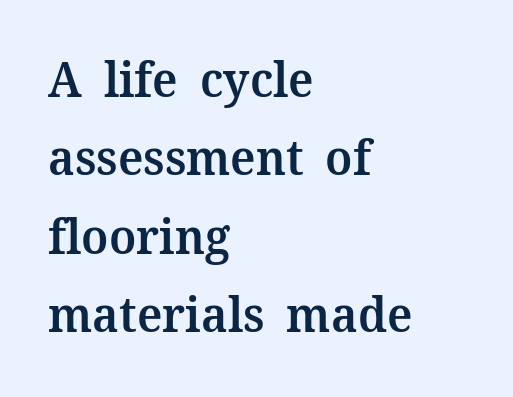
The image shows 49 px semibold serif type, upright; set left-aligned, normal line spacing (1.6x), normal letter spacing, not underlined; medium stroke contrast and a medium x-height.
